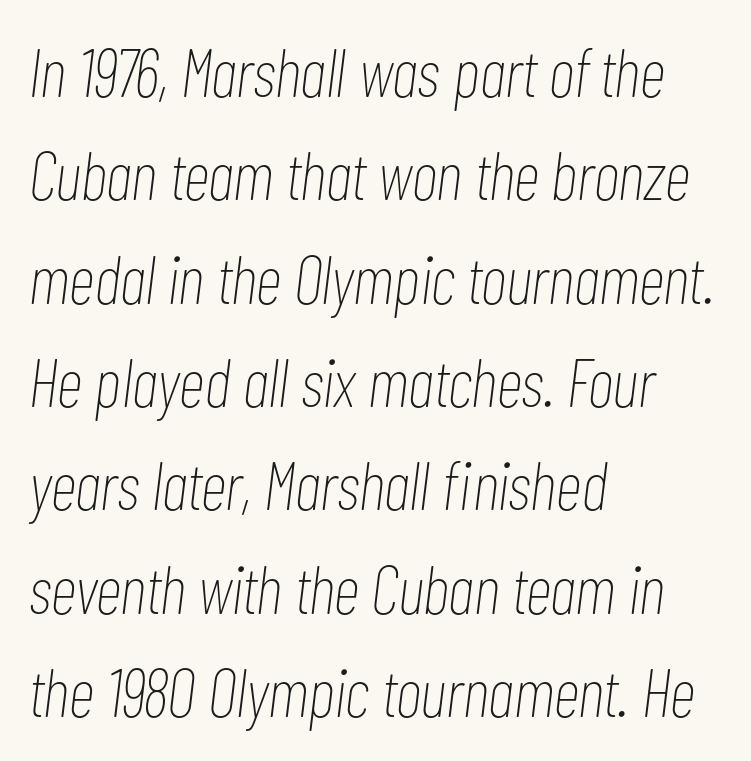
The image shows 68 px thin, condensed type, italic (leaning right); set left-aligned, normal line spacing (1.52x), normal letter spacing, not underlined; low stroke contrast and a medium x-height.
